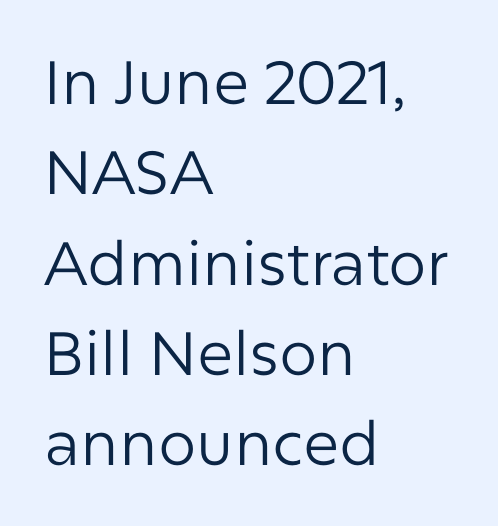
{"serif": "no", "italic": "no", "bold": "no", "weight": "regular", "width": "normal", "stroke_contrast": "low", "x_height": "medium", "monospaced": "no", "underline": "no", "align": "left", "line_spacing": "normal", "line_spacing_ratio": 1.48, "letter_spacing": "normal", "letter_spacing_em": 0.0, "glyph_px": 61}
